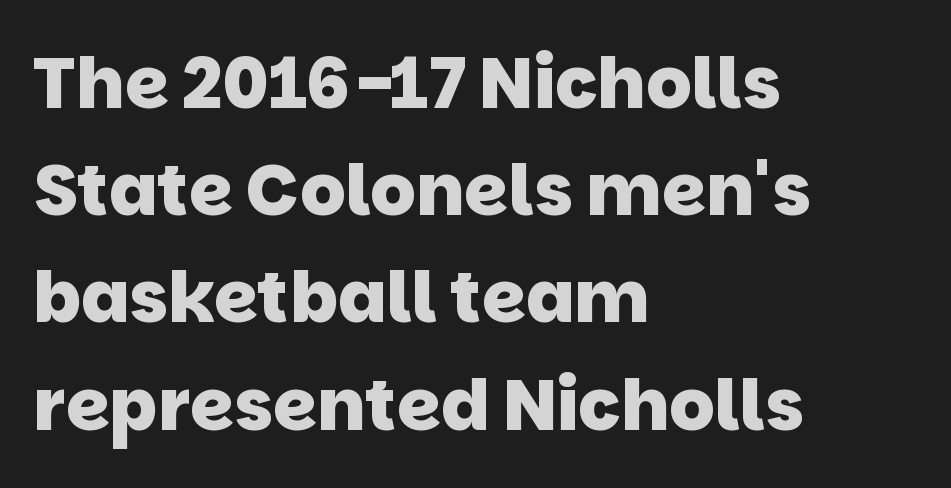
The image shows 71 px heavy sans-serif type; set left-aligned, normal line spacing (1.51x), normal letter spacing, not underlined; low stroke contrast and a large x-height.
